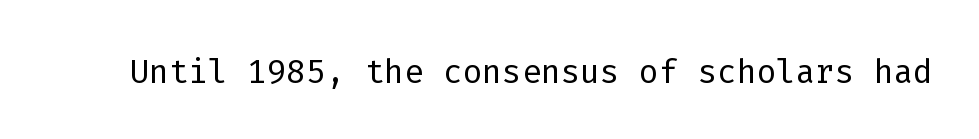
{"serif": "no", "italic": "no", "bold": "no", "weight": "light", "width": "normal", "stroke_contrast": "low", "x_height": "medium", "monospaced": "yes", "underline": "no", "letter_spacing": "normal", "letter_spacing_em": 0.0, "glyph_px": 46}
